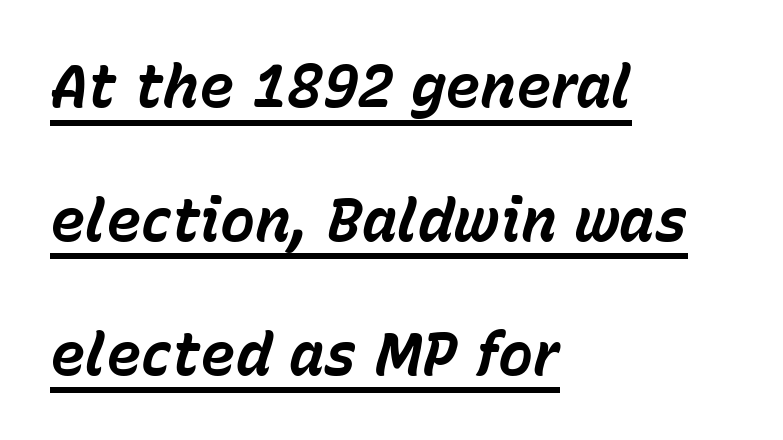
The image shows 59 px bold type, italic (leaning right); set left-aligned, loose line spacing (2.27x), normal letter spacing, underlined; low stroke contrast and a medium x-height.
